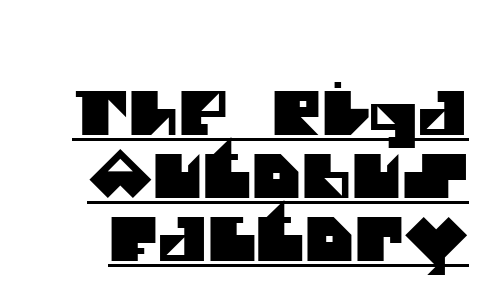
The image shows 60 px sans-serif type; set tight line spacing (1.05x), normal letter spacing, underlined; medium stroke contrast and a large x-height.
